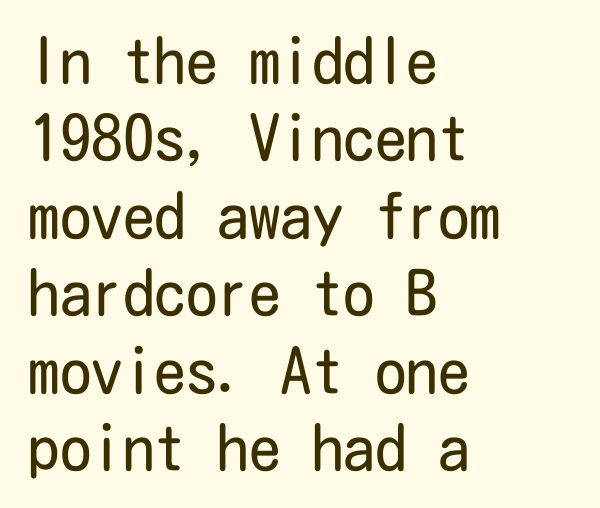
{"serif": "no", "italic": "no", "bold": "no", "weight": "regular", "width": "condensed", "stroke_contrast": "low", "x_height": "medium", "underline": "no", "align": "left", "line_spacing_ratio": 1.23, "letter_spacing": "normal", "letter_spacing_em": 0.0, "glyph_px": 63}
